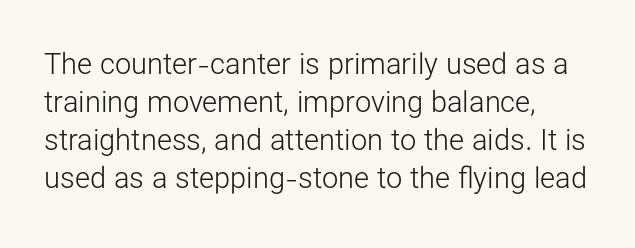
The image shows 29 px light sans-serif type, upright; set left-aligned, normal line spacing (1.31x), normal letter spacing, not underlined; low stroke contrast and a medium x-height.
